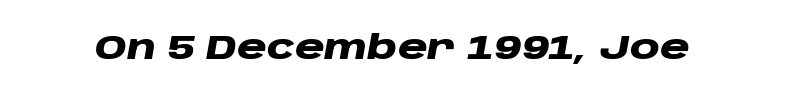
Q: Is the text bold? A: Yes.
Q: Is the text italic (slanted)? A: Yes, it leans right by about 10 degrees.
Q: Is the text underlined? A: No.
Q: Is the spacing between letters normal or unusually wide? A: Normal.
Q: Width (condensed, normal, or wide)? A: Wide.
Q: Stroke contrast? A: Low.
Q: x-height? A: Large.
Q: Monospaced? A: No.
